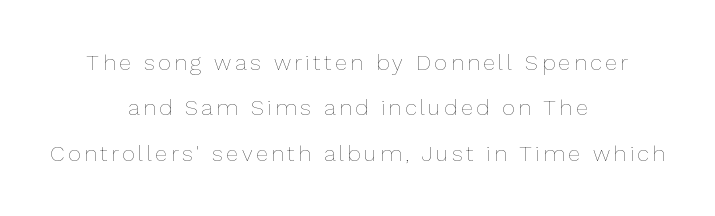
Q: Is the text bold? A: No.
Q: Is the text italic (slanted)? A: No, it is upright.
Q: Is the text underlined? A: No.
Q: How is the paragraph aligned? A: Centered.
Q: Is the spacing between lines tight, normal or loose? A: Loose.
